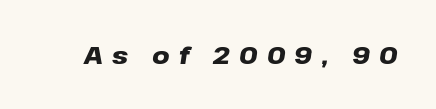
{"italic": "yes", "lean": "right", "slant_degrees": 8, "bold": "yes", "underline": "no", "letter_spacing": "wide", "letter_spacing_em": 0.38, "glyph_px": 24}
